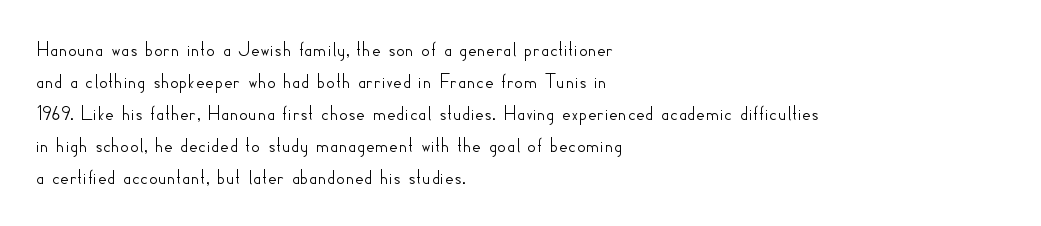
Left-aligned paragraph, ragged on the right. Rendered with straight, roman letterforms. Successive baselines arrive at the customary interval. Descenders are the only things crossing below the line. Is the letter spacing exaggerated? No — it looks like the ordinary default.
